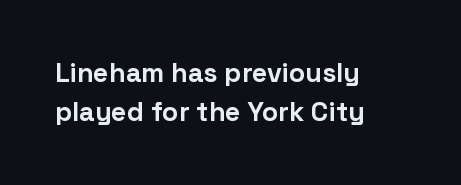
The image shows 27 px bold type, upright; set left-aligned, normal line spacing (1.45x), normal letter spacing, not underlined.
